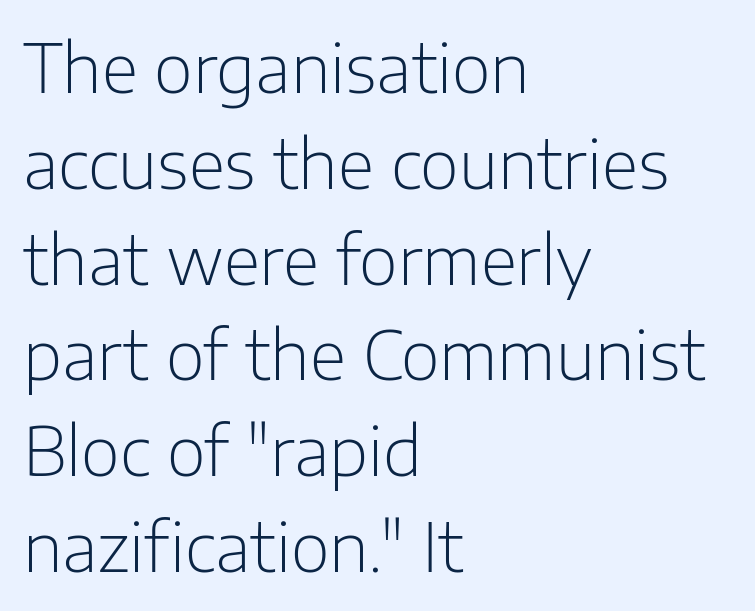
Q: Is the text bold? A: No.
Q: Is the text italic (slanted)? A: No, it is upright.
Q: Is the typeface a serif or a sans-serif typeface? A: Sans-serif.
Q: Is the text underlined? A: No.
Q: How is the paragraph aligned? A: Left-aligned.
Q: Is the spacing between letters normal or unusually wide? A: Normal.
Q: Is the spacing between lines tight, normal or loose? A: Normal.
Q: Width (condensed, normal, or wide)? A: Normal.
Q: Stroke contrast? A: Low.
Q: x-height? A: Medium.
Q: Monospaced? A: No.
